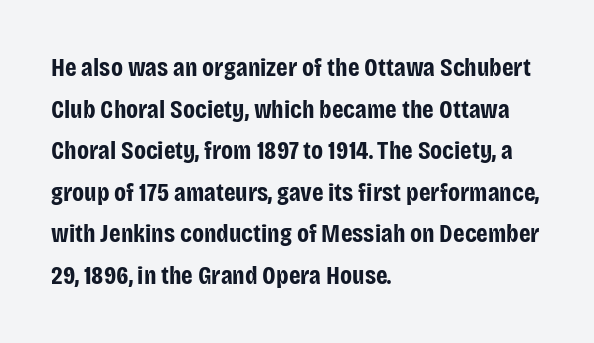
{"italic": "no", "bold": "yes", "underline": "no", "align": "left", "line_spacing": "normal", "line_spacing_ratio": 1.6, "letter_spacing": "normal", "letter_spacing_em": 0.0, "glyph_px": 26}
